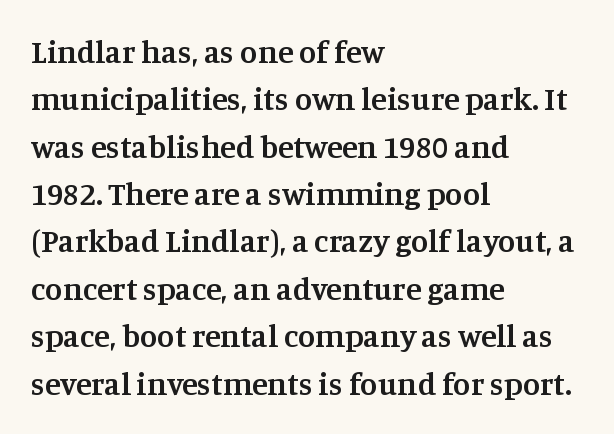
Q: Is the text bold? A: Semi-bold.
Q: Is the text italic (slanted)? A: No, it is upright.
Q: Is the typeface a serif or a sans-serif typeface? A: Serif.
Q: Is the text underlined? A: No.
Q: How is the paragraph aligned? A: Left-aligned.
Q: Is the spacing between letters normal or unusually wide? A: Normal.
Q: Is the spacing between lines tight, normal or loose? A: Normal.
Q: Width (condensed, normal, or wide)? A: Normal.
Q: Stroke contrast? A: Medium.
Q: x-height? A: Large.
Q: Monospaced? A: No.
